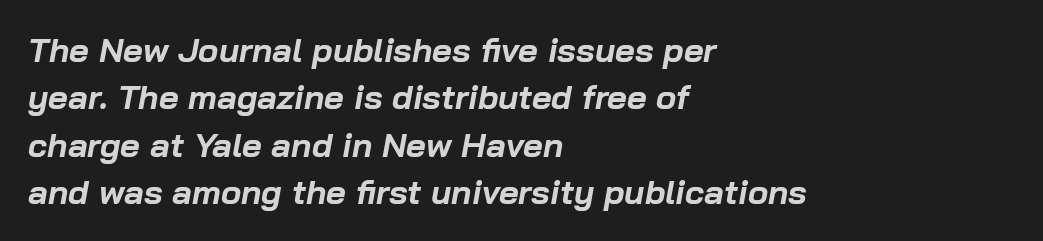
The image shows 34 px bold type, italic (leaning right); set left-aligned, normal line spacing (1.39x), normal letter spacing, not underlined; low stroke contrast and a medium x-height.
